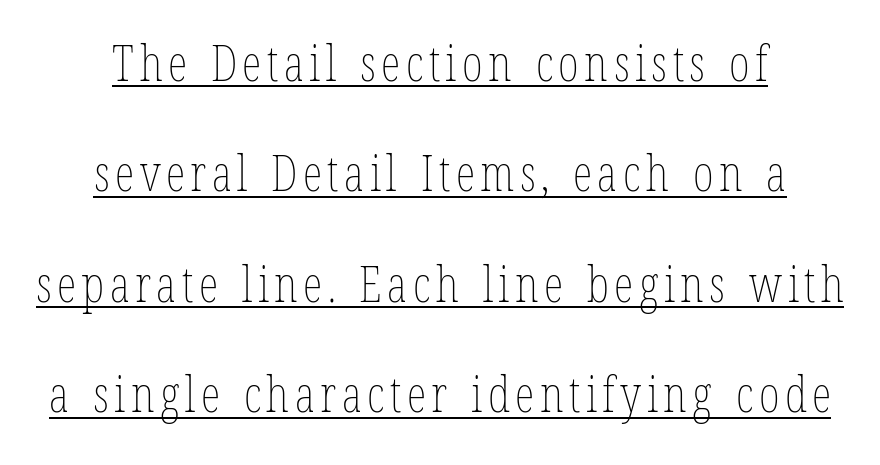
Interline gaps are noticeably wide in this sample. Horizontal alignment here is central, giving a formal, balanced look. This is roman type, the default non-slanted kind. Heaviness? Minimal to ordinary, like unemphasized prose. The letters advance in unequal steps, a hallmark of proportional type.
